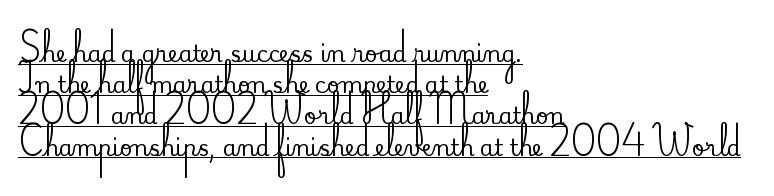
Line spacing here is normal. The glyphs are accompanied by a horizontal stroke just below them. Italic: no, the glyphs are upright roman. The rendering anchors every line to the left-hand side. Characters follow at the spacing the type designer built in.
